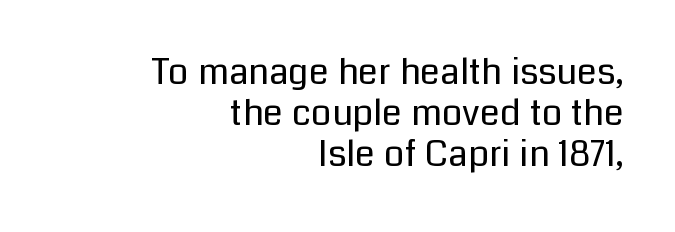
Clear beneath every line of the passage. A typesetter would call this zero additional tracking. In CSS terms this would be text-align: right. Tightly led — the rows are bunched. Note the varied advance widths — an 'i' is clearly narrower than an 'm'. To sum up the face: it is a sans, with no serifs.
